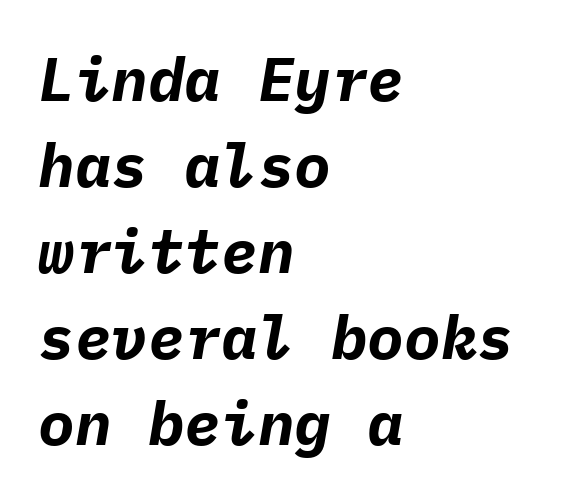
The letters are bold, with thick, heavy strokes. Line starts are locked; line ends wander. The axis of the letterforms is tilted away from vertical. Every character here occupies the same horizontal width, giving the sample a typewriter-like rhythm.
